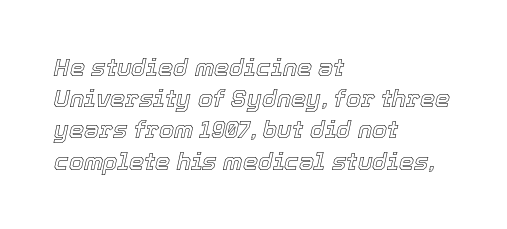
Q: Is the text italic (slanted)? A: Yes, it leans right by about 12 degrees.
Q: Is the text underlined? A: No.
Q: How is the paragraph aligned? A: Left-aligned.
Q: Is the spacing between letters normal or unusually wide? A: Normal.
Q: Is the spacing between lines tight, normal or loose? A: Normal.
